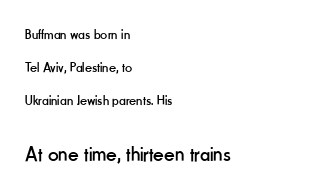
Honestly, there is no underline to notice here at all. Larger block? The one below; the one above is distinctly smaller. The paragraph shown leans on its left margin. In terms of letterspacing, this is plain default setting. A great deal of white space separates one row of letters from the next. Stems and bowls with no extra thickness — not bold.
